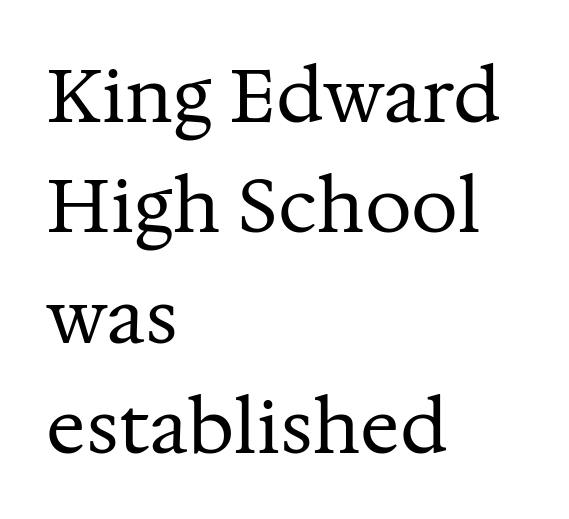
Q: Is the text bold? A: No.
Q: Is the text italic (slanted)? A: No, it is upright.
Q: Is the typeface a serif or a sans-serif typeface? A: Serif.
Q: Is the text underlined? A: No.
Q: How is the paragraph aligned? A: Left-aligned.
Q: Is the spacing between letters normal or unusually wide? A: Normal.
Q: Is the spacing between lines tight, normal or loose? A: Normal.
Q: Width (condensed, normal, or wide)? A: Normal.
Q: Stroke contrast? A: Medium.
Q: x-height? A: Medium.
Q: Monospaced? A: No.
